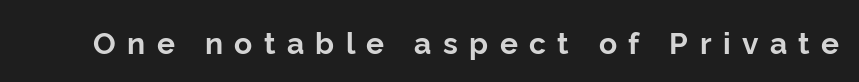
Q: Is the text bold? A: Yes.
Q: Is the text italic (slanted)? A: No, it is upright.
Q: Is the typeface a serif or a sans-serif typeface? A: Sans-serif.
Q: Is the text underlined? A: No.
Q: Is the spacing between letters normal or unusually wide? A: Unusually wide.
Q: Width (condensed, normal, or wide)? A: Normal.
Q: Stroke contrast? A: Low.
Q: x-height? A: Medium.
Q: Monospaced? A: No.
